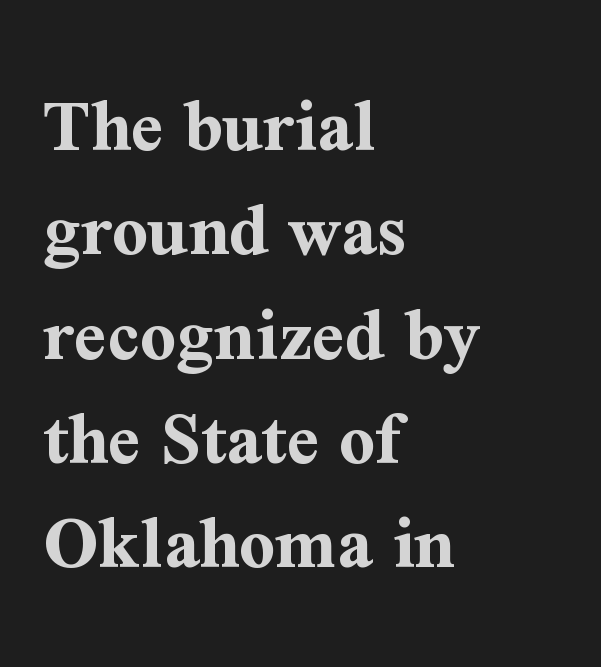
{"serif": "yes", "italic": "no", "bold": "yes", "weight": "bold", "width": "normal", "stroke_contrast": "medium", "x_height": "medium", "monospaced": "no", "underline": "no", "align": "left", "line_spacing": "normal", "line_spacing_ratio": 1.32, "letter_spacing": "normal", "letter_spacing_em": 0.0, "glyph_px": 79}
